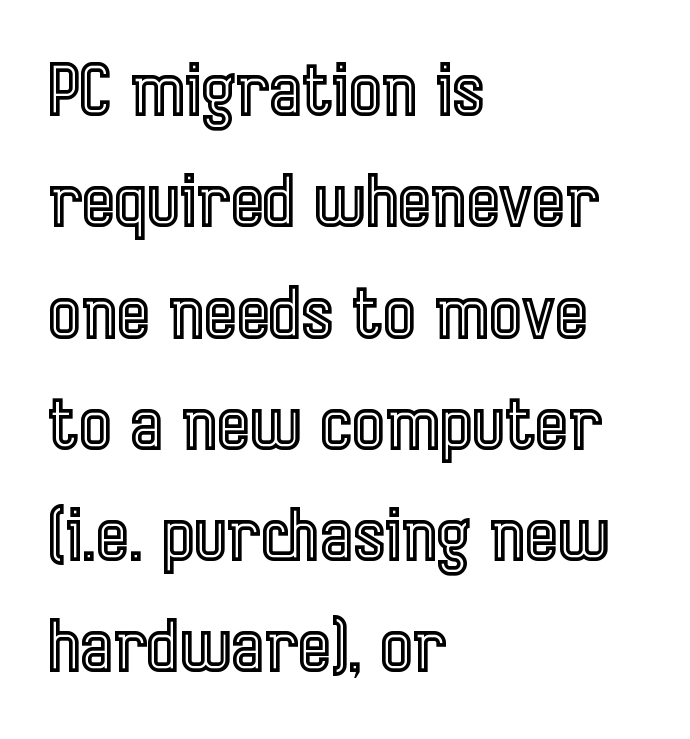
Short and long lines alike share a common starting point at left. Do the letters lean? They stand straight. The block of text has a typical density, with ordinary space between rows. The letterforms sit shoulder to shoulder at normal distance. Descender tails drop into unmarked territory.
